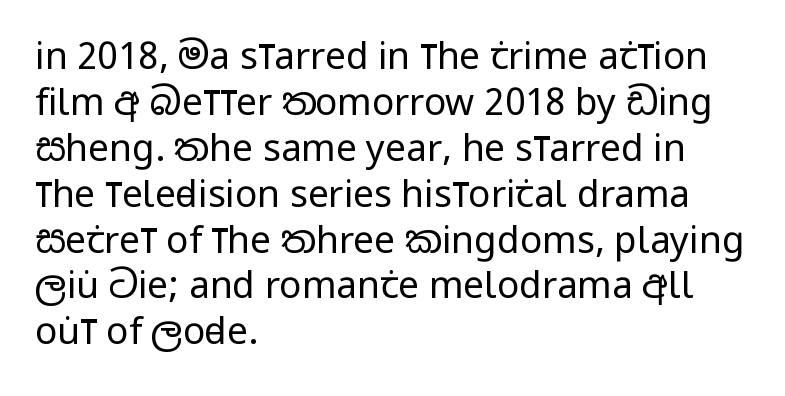
The image shows 37 px regular-weight, condensed sans-serif type, upright; set left-aligned, line spacing 1.24x, normal letter spacing, not underlined; low stroke contrast and a large x-height.
